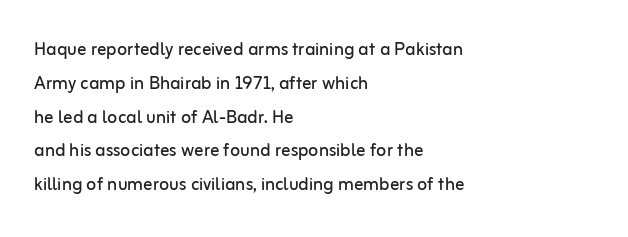
The image shows 23 px text type, upright; set left-aligned, normal line spacing (1.47x), normal letter spacing, not underlined.
